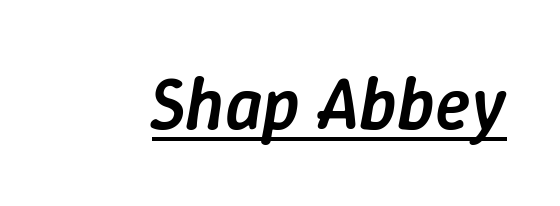
The string is rendered with underlining switched on. The letters sit at their default tracking, neither squeezed nor spread. You could not count columns in this text — the font is proportionally spaced. Would a proofreader flag this as italicized? Yes. Weight check: semibold — heavier than regular, not quite bold.
